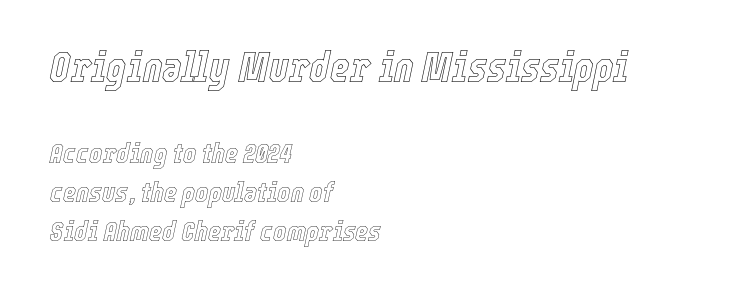
The image shows 42 px condensed type, italic (leaning right); set left-aligned, normal line spacing (1.39x), normal letter spacing, not underlined; the first (top) block is 1.5x larger; a medium x-height.
